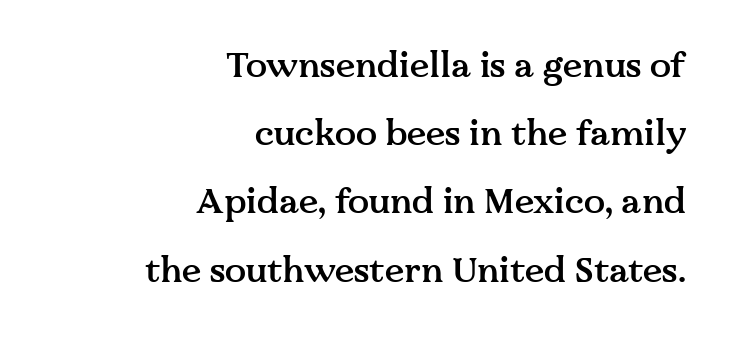
{"serif": "yes", "italic": "no", "bold": "semi", "weight": "semibold", "width": "normal", "stroke_contrast": "medium", "x_height": "medium", "monospaced": "no", "underline": "no", "align": "right", "line_spacing": "loose", "line_spacing_ratio": 1.95, "letter_spacing": "normal", "letter_spacing_em": 0.0, "glyph_px": 35}
